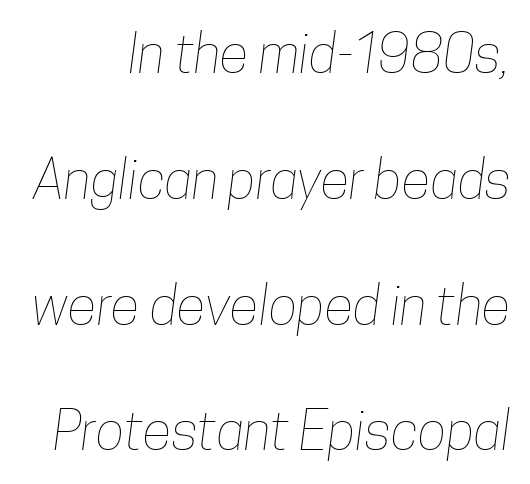
If you drew a ruler down the right edge, every line would touch it. Is this a fixed-width face? No — the glyphs have proportional, varying widths. Vertically, the passage feels expansive, rows floating well apart. These lines keep a tight, regular rhythm from letter to letter. Weight: in the light-to-regular range. Descenders hang freely into open space.
